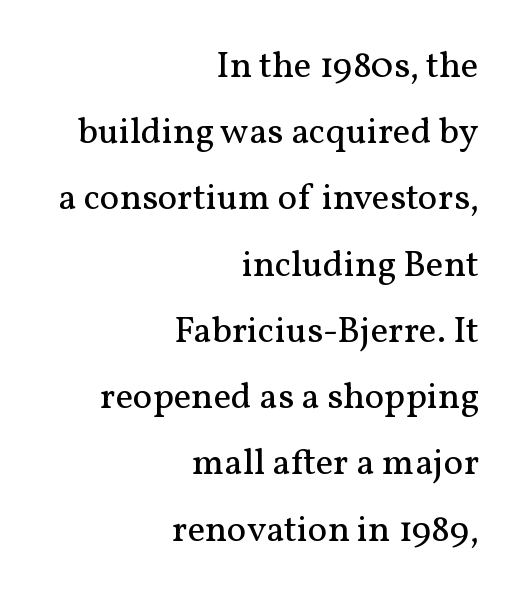
Q: Is the text bold? A: No.
Q: Is the text italic (slanted)? A: No, it is upright.
Q: Is the typeface a serif or a sans-serif typeface? A: Serif.
Q: Is the text underlined? A: No.
Q: How is the paragraph aligned? A: Right-aligned.
Q: Is the spacing between letters normal or unusually wide? A: Normal.
Q: Width (condensed, normal, or wide)? A: Normal.
Q: Stroke contrast? A: Medium.
Q: x-height? A: Medium.
Q: Monospaced? A: No.
